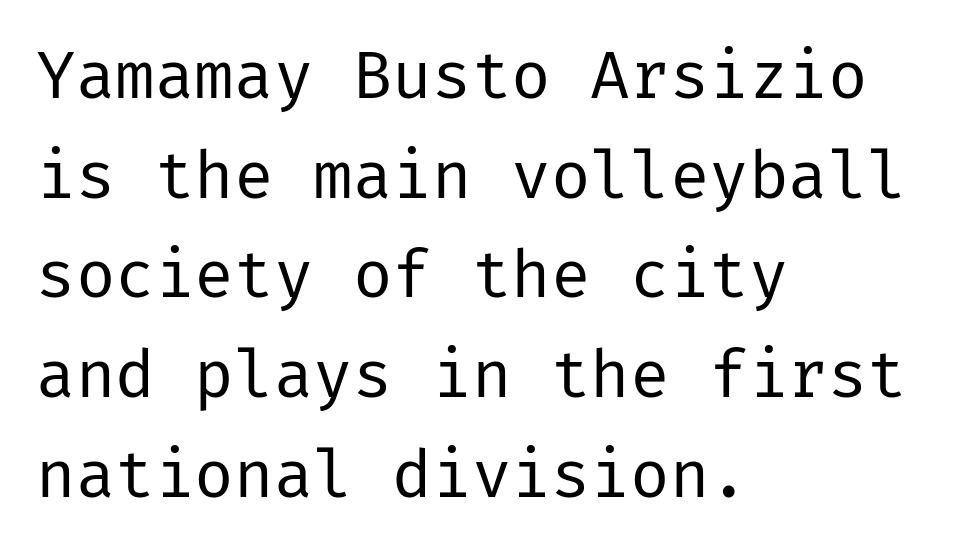
Q: Is the text bold? A: No.
Q: Is the text italic (slanted)? A: No, it is upright.
Q: Is the typeface a serif or a sans-serif typeface? A: Sans-serif.
Q: Is the text underlined? A: No.
Q: How is the paragraph aligned? A: Left-aligned.
Q: Is the spacing between letters normal or unusually wide? A: Normal.
Q: Is the spacing between lines tight, normal or loose? A: Normal.
Q: Width (condensed, normal, or wide)? A: Normal.
Q: Stroke contrast? A: Low.
Q: x-height? A: Medium.
